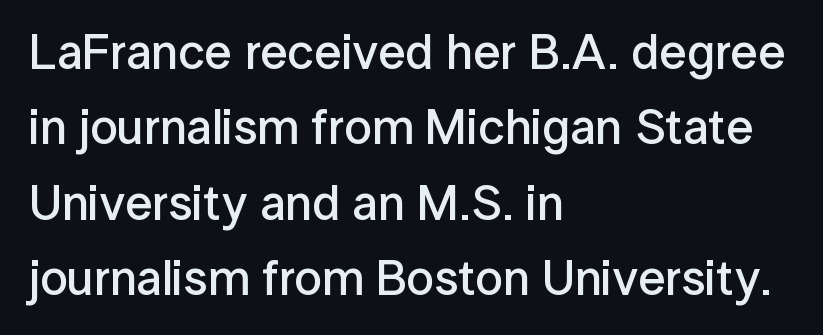
The image shows 49 px semibold sans-serif type, upright; set left-aligned, normal line spacing (1.54x), normal letter spacing, not underlined; low stroke contrast and a medium x-height.
